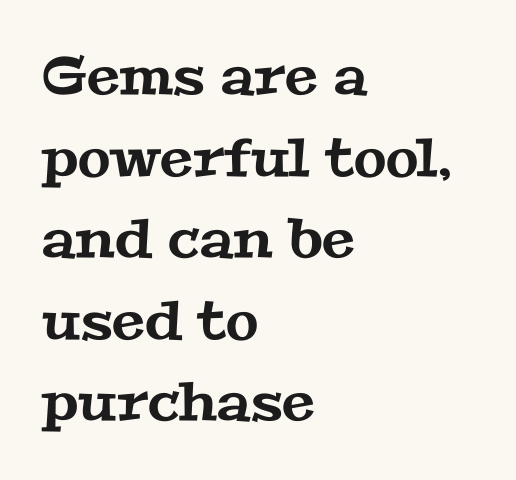
Q: Is the typeface a serif or a sans-serif typeface? A: Serif.
Q: Is the text underlined? A: No.
Q: How is the paragraph aligned? A: Left-aligned.
Q: Is the spacing between letters normal or unusually wide? A: Normal.
Q: Is the spacing between lines tight, normal or loose? A: Normal.
Q: Width (condensed, normal, or wide)? A: Wide.
Q: Stroke contrast? A: Medium.
Q: x-height? A: Medium.
Q: Monospaced? A: No.
